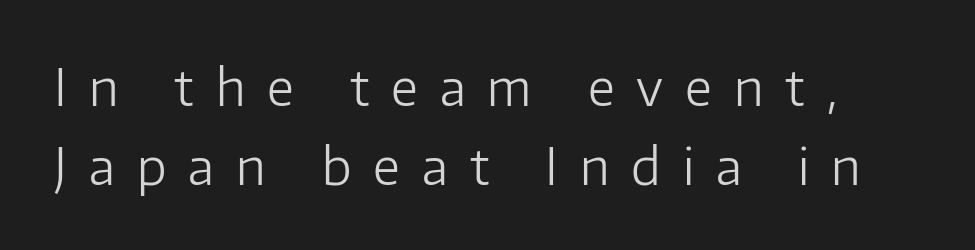
Rendered with straight, roman letterforms. Each letter keeps its own natural width here, so spacing adapts to shape. How are the letters spaced? Widely, with obvious added tracking. Vertically, the passage feels balanced, rows spaced as you'd expect. Caption: face not bold, strokes unweighted. Just letters on the line, the space beneath them empty.
